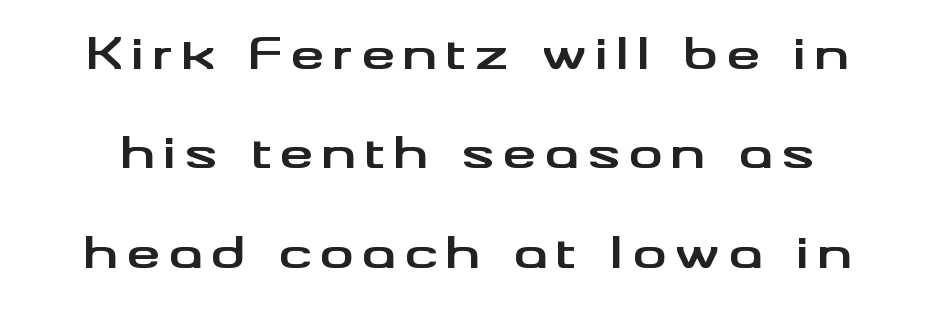
{"serif": "no", "italic": "no", "bold": "yes", "weight": "bold", "width": "wide", "stroke_contrast": "medium", "x_height": "small", "monospaced": "no", "underline": "no", "line_spacing": "loose", "line_spacing_ratio": 2.31, "glyph_px": 43}
